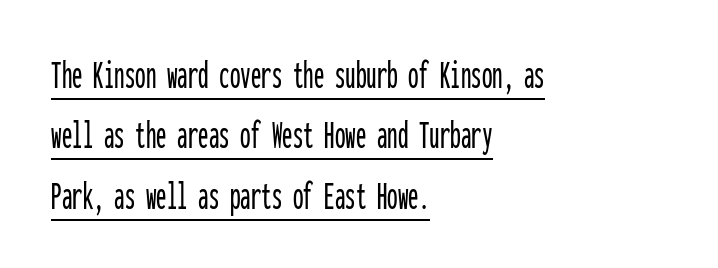
Q: Is the text italic (slanted)? A: No, it is upright.
Q: Is the typeface a serif or a sans-serif typeface? A: Sans-serif.
Q: Is the text underlined? A: Yes.
Q: How is the paragraph aligned? A: Left-aligned.
Q: Is the spacing between letters normal or unusually wide? A: Normal.
Q: Is the spacing between lines tight, normal or loose? A: Normal.
Q: Width (condensed, normal, or wide)? A: Condensed.
Q: Stroke contrast? A: Low.
Q: x-height? A: Medium.
Q: Monospaced? A: Yes.
